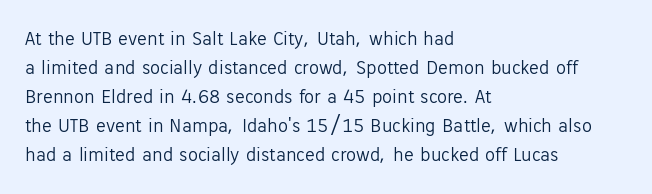
The image shows 20 px text type, upright; set left-aligned, normal line spacing (1.45x), normal letter spacing, not underlined.
